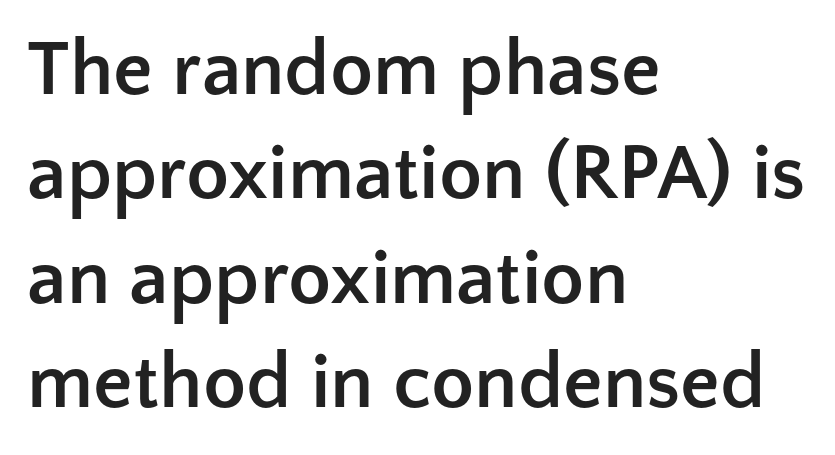
The image shows 79 px semibold sans-serif type, upright; set left-aligned, normal line spacing (1.32x), normal letter spacing, not underlined; low stroke contrast and a medium x-height.
